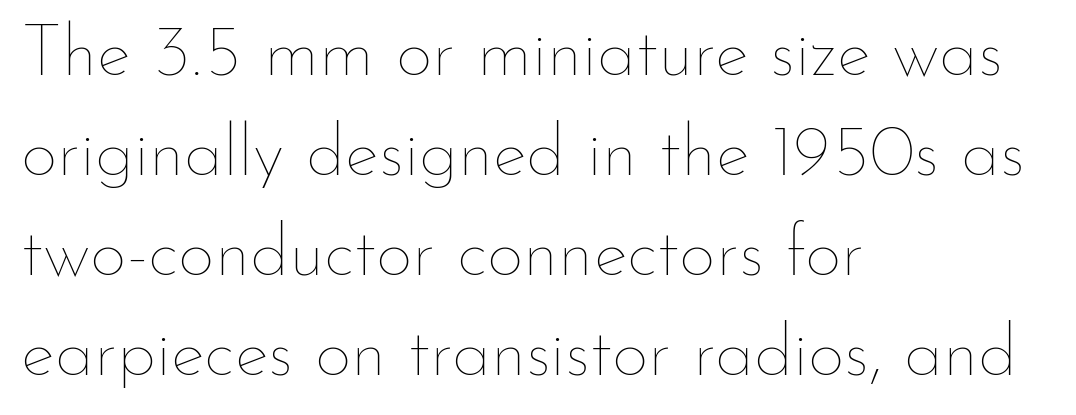
Beneath every word, the page is bare. The letters stand upright; this is a roman face. A typesetter would call this leading conventional body-copy spacing. What stands out about the letter spacing? Nothing — it is the standard amount. You could not count columns in this text — the font is proportionally spaced.
